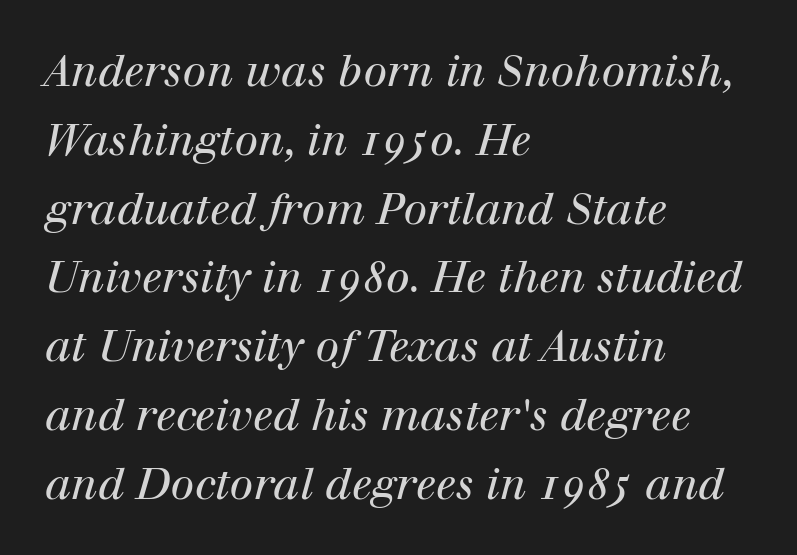
The image shows 43 px regular-weight serif type, italic (leaning right); set left-aligned, normal line spacing (1.6x), normal letter spacing, not underlined; high stroke contrast and a medium x-height.
